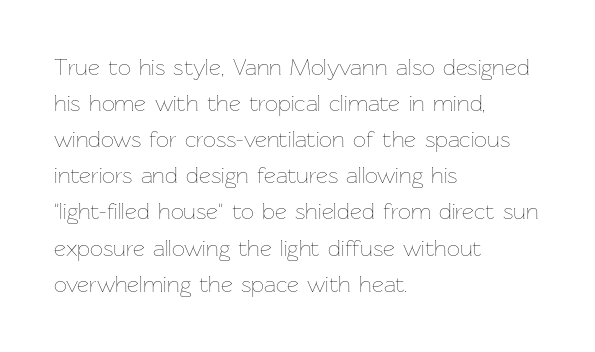
Q: Is the text bold? A: No.
Q: Is the text italic (slanted)? A: No, it is upright.
Q: Is the text underlined? A: No.
Q: How is the paragraph aligned? A: Left-aligned.
Q: Is the spacing between letters normal or unusually wide? A: Normal.
Q: Is the spacing between lines tight, normal or loose? A: Normal.
